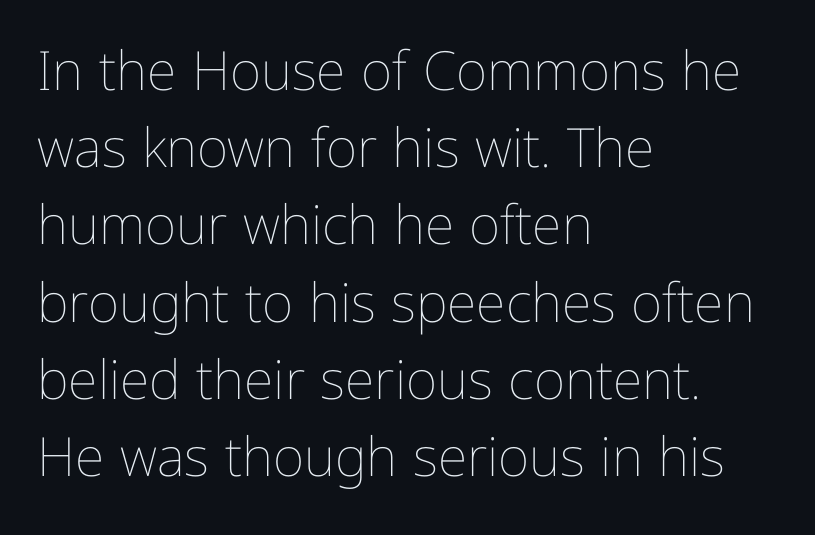
Look at the tracking — it's just the regular setting, nothing added. Looks like regular typesetting: each glyph gets only the width it needs. Regarding leading, the lines here are spaced in the standard way. Weight class: somewhere from thin through regular.
